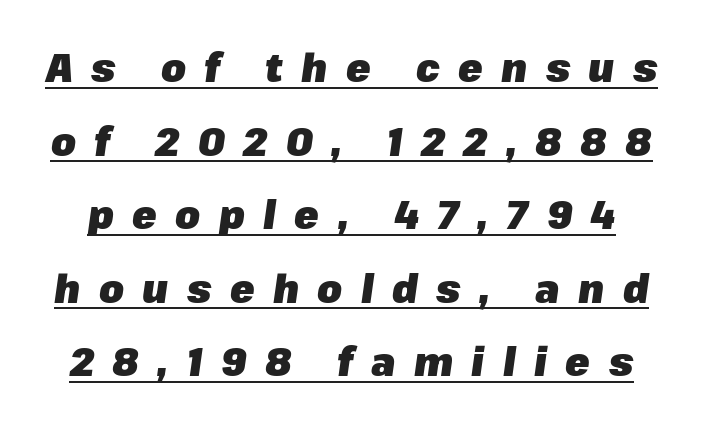
{"italic": "yes", "lean": "right", "slant_degrees": 8, "bold": "yes", "weight": "heavy", "width": "normal", "stroke_contrast": "low", "x_height": "medium", "monospaced": "no", "underline": "yes", "line_spacing_ratio": 1.84, "letter_spacing": "wide", "letter_spacing_em": 0.46, "glyph_px": 40}
